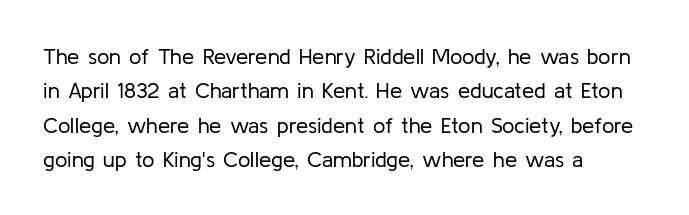
The specimen reads as upright at a glance. Is the stroke heavy? The answer is a plain regular-or-lighter. Clear beneath every line of the passage. Notice how descenders clear the ascenders below comfortably — that's standard leading.
